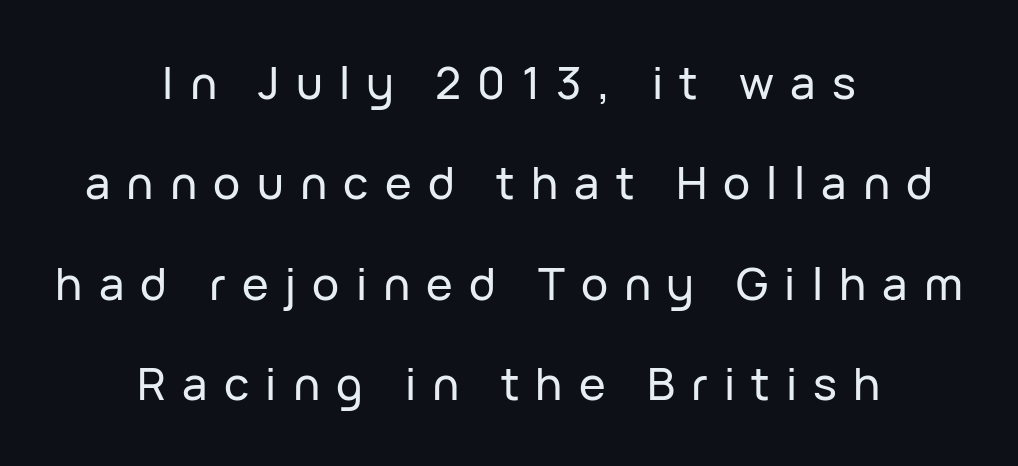
The image shows 45 px sans-serif type, upright; set centered, loose line spacing (2.23x), unusually wide letter spacing (+0.36 em), not underlined; low stroke contrast and a medium x-height.
